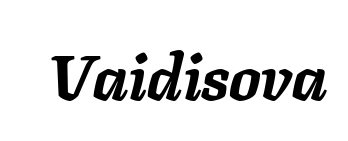
Q: Is the text bold? A: Yes.
Q: Is the text italic (slanted)? A: Yes, it leans right by about 11 degrees.
Q: Is the text underlined? A: No.
Q: Is the spacing between letters normal or unusually wide? A: Normal.
Q: Width (condensed, normal, or wide)? A: Normal.
Q: Stroke contrast? A: Low.
Q: x-height? A: Medium.
Q: Monospaced? A: No.
